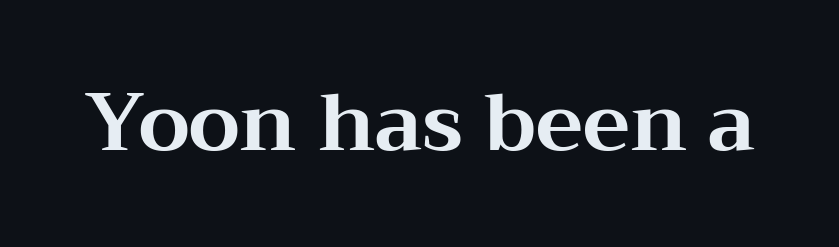
Plenty of ink on the page — the face is bold. You could not count columns in this text — the font is proportionally spaced. The passage shown is typeset with a serif family. Unlike italic type, these characters show no tilt at all.
